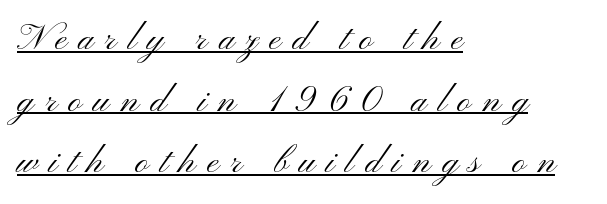
The designer went with a sans here, leaving each stem footless. A typographer would call this underscored text. Observe the wide spacing: letters keep a clear distance from each other. One-word summary of the alignment: left. These lines are rendered in a variable-pitch font. Stems here are at most as thick as an everyday book face.
